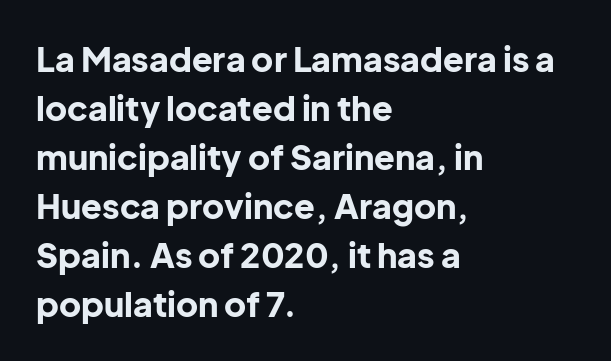
Q: Is the text bold? A: Yes.
Q: Is the text italic (slanted)? A: No, it is upright.
Q: Is the typeface a serif or a sans-serif typeface? A: Sans-serif.
Q: Is the text underlined? A: No.
Q: How is the paragraph aligned? A: Left-aligned.
Q: Is the spacing between letters normal or unusually wide? A: Normal.
Q: Is the spacing between lines tight, normal or loose? A: Normal.
Q: Width (condensed, normal, or wide)? A: Normal.
Q: Stroke contrast? A: Low.
Q: x-height? A: Medium.
Q: Monospaced? A: No.
